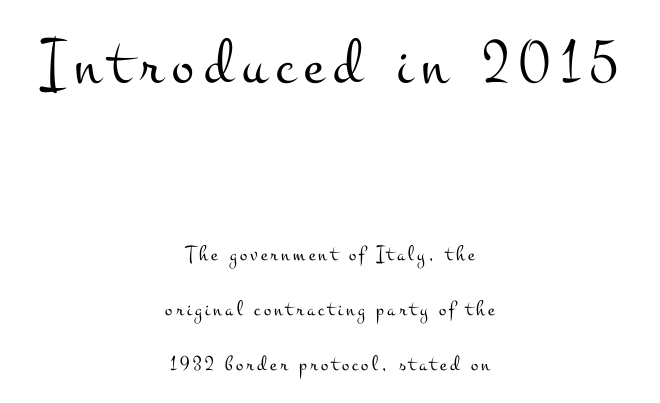
The image shows 66 px light, wide serif type; set centered, loose line spacing (2.49x), not underlined; the first (top) block is 3.0x larger; medium stroke contrast and a small x-height.
